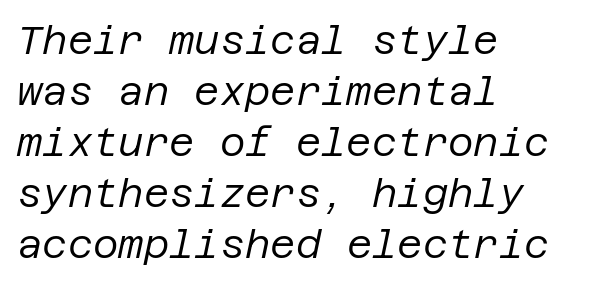
Q: Is the text bold? A: No.
Q: Is the text italic (slanted)? A: Yes, it leans right by about 12 degrees.
Q: Is the text underlined? A: No.
Q: How is the paragraph aligned? A: Left-aligned.
Q: Is the spacing between letters normal or unusually wide? A: Normal.
Q: Is the spacing between lines tight, normal or loose? A: Normal.
Q: Width (condensed, normal, or wide)? A: Normal.
Q: Stroke contrast? A: Low.
Q: x-height? A: Large.
